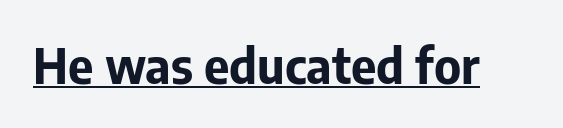
Q: Is the text bold? A: Yes.
Q: Is the text italic (slanted)? A: No, it is upright.
Q: Is the typeface a serif or a sans-serif typeface? A: Sans-serif.
Q: Is the text underlined? A: Yes.
Q: Is the spacing between letters normal or unusually wide? A: Normal.
Q: Width (condensed, normal, or wide)? A: Normal.
Q: Stroke contrast? A: Low.
Q: x-height? A: Medium.
Q: Monospaced? A: No.
